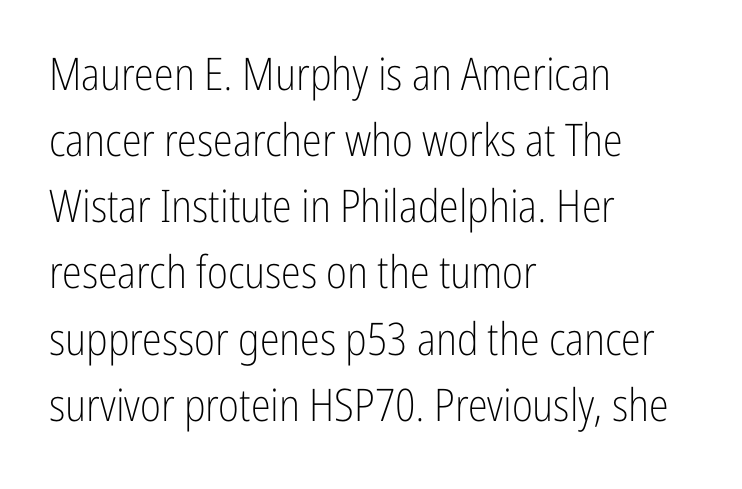
The image shows 45 px light, condensed sans-serif type, upright; set left-aligned, normal line spacing (1.47x), normal letter spacing, not underlined; low stroke contrast and a medium x-height.
